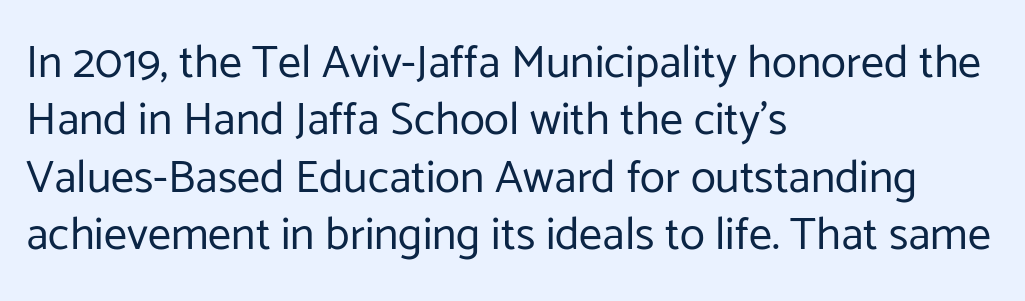
The words here are not underlined. A roman cut, with each character standing at attention. There is no visible air inserted between adjacent glyphs. The type family on display is of the sans-serif kind.
